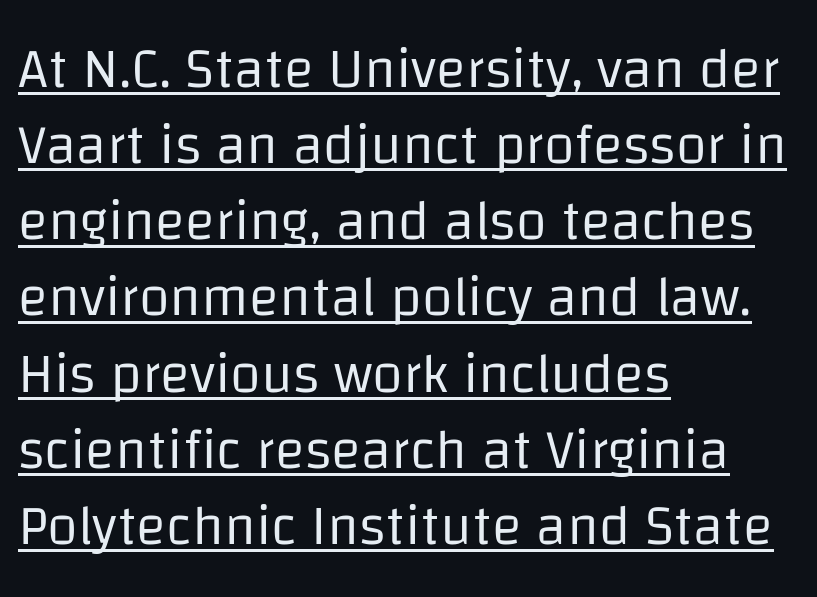
The type family on display is of the sans-serif kind. Is this a fixed-width face? No — the glyphs have proportional, varying widths. The cut favours lightness, reaching ordinary text weight at its darkest. The typesetter chose a ragged-right arrangement here.
